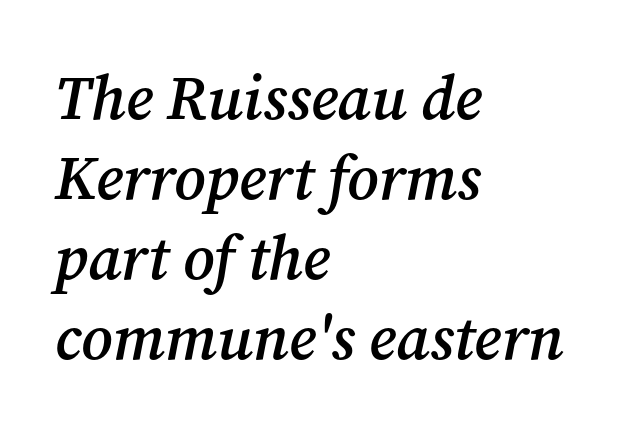
The image shows 62 px semibold serif type, italic (leaning right); set left-aligned, normal line spacing (1.29x), normal letter spacing, not underlined; medium stroke contrast and a medium x-height.
